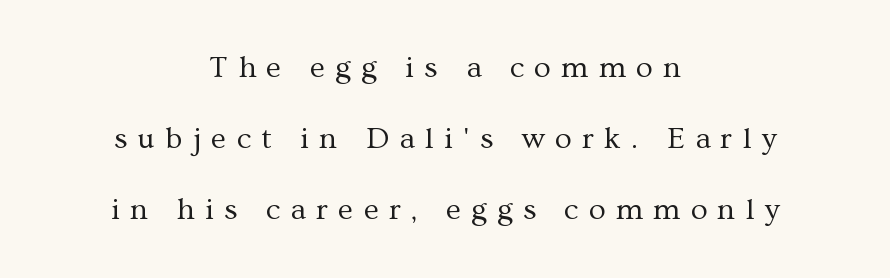
The foot of each line stays bare and open. Tracking here is generous; glyphs stand well apart from one another. These lines stack symmetrically, like a column narrowing and widening about its center. It's the straight-up-and-down kind of type.
